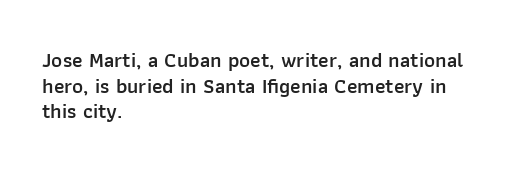
{"italic": "no", "bold": "semi", "underline": "no", "align": "left", "line_spacing_ratio": 1.22, "letter_spacing": "normal", "letter_spacing_em": 0.0, "glyph_px": 21}
